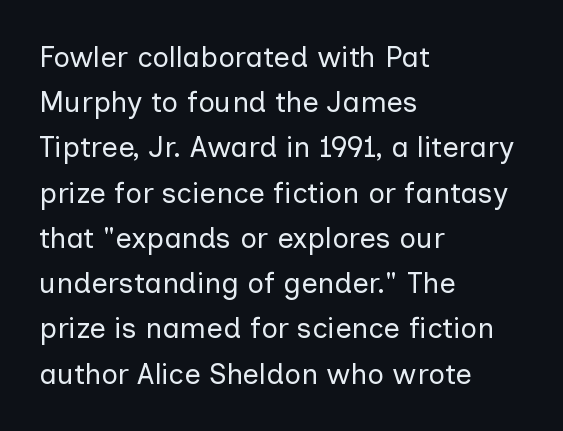
This is sans-serif lettering, the kind often seen on screens and signage. The lettering stays uniformly vertical, giving the passage a roman look. Beneath every word, the page is bare. The face used here is proportionally spaced, like ordinary book or web type. Summary of weight: not heavy and not bold.
